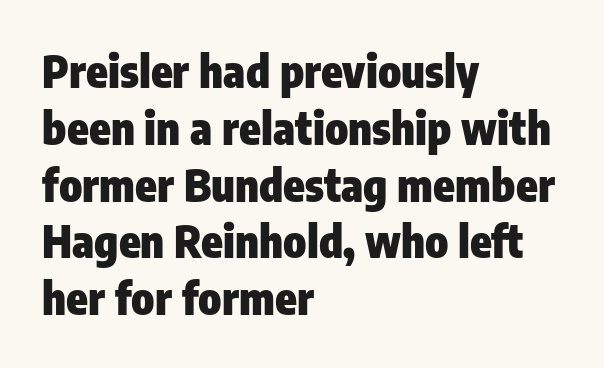
{"serif": "no", "italic": "no", "bold": "yes", "weight": "heavy", "width": "condensed", "stroke_contrast": "low", "x_height": "medium", "monospaced": "no", "underline": "no", "align": "left", "line_spacing": "normal", "line_spacing_ratio": 1.29, "letter_spacing": "normal", "letter_spacing_em": 0.0, "glyph_px": 44}
